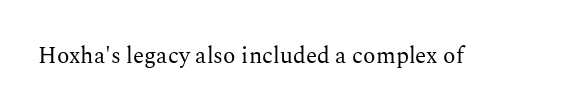
The type is set solid horizontally, with unmodified tracking. Words float on clear page, feet unadorned. A quiet, ordinary-to-light weight characterises the typeface. The type sits square on the baseline with zero lean.
